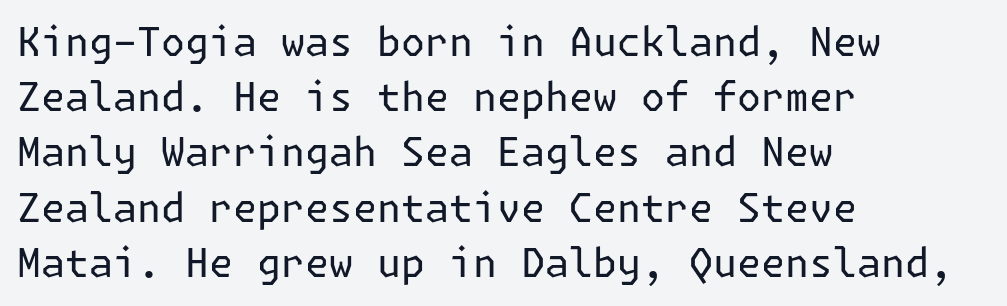
{"serif": "no", "italic": "no", "bold": "no", "weight": "regular", "width": "normal", "stroke_contrast": "low", "x_height": "medium", "underline": "no", "align": "left", "line_spacing": "normal", "line_spacing_ratio": 1.38, "letter_spacing": "normal", "letter_spacing_em": 0.0, "glyph_px": 40}
